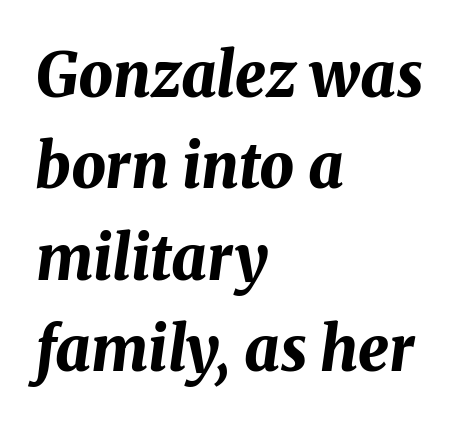
The string is rendered with underlining switched off. Caption: standard tracking, unaltered. There's an unmistakable incline to the writing here. Line beginnings align vertically; line endings do not. Weight check: bold — yes, fully.
